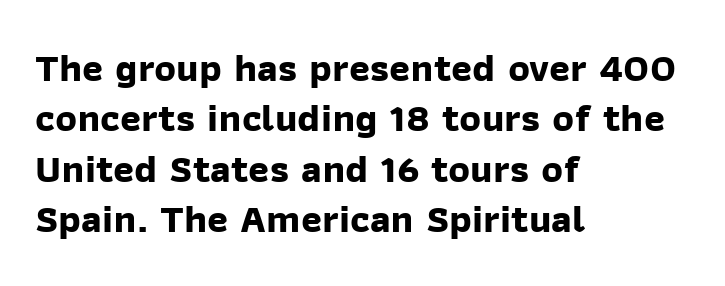
{"serif": "no", "bold": "yes", "weight": "bold", "width": "normal", "stroke_contrast": "low", "x_height": "medium", "monospaced": "no", "underline": "no", "align": "left", "line_spacing": "normal", "line_spacing_ratio": 1.26, "letter_spacing": "normal", "letter_spacing_em": 0.0, "glyph_px": 40}
